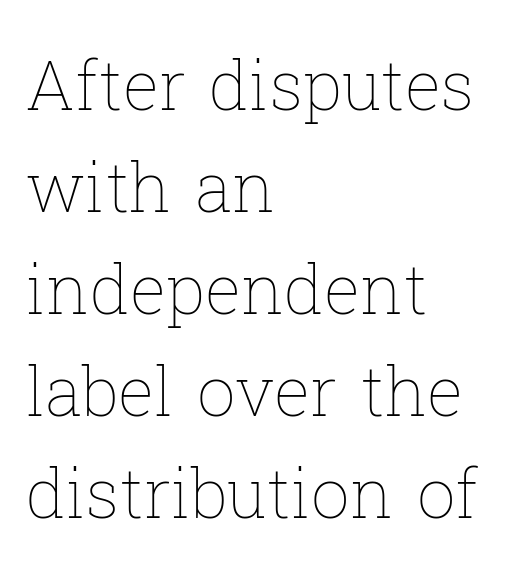
The image shows 68 px thin type, upright; set left-aligned, normal line spacing (1.5x), normal letter spacing, not underlined; low stroke contrast and a medium x-height.
